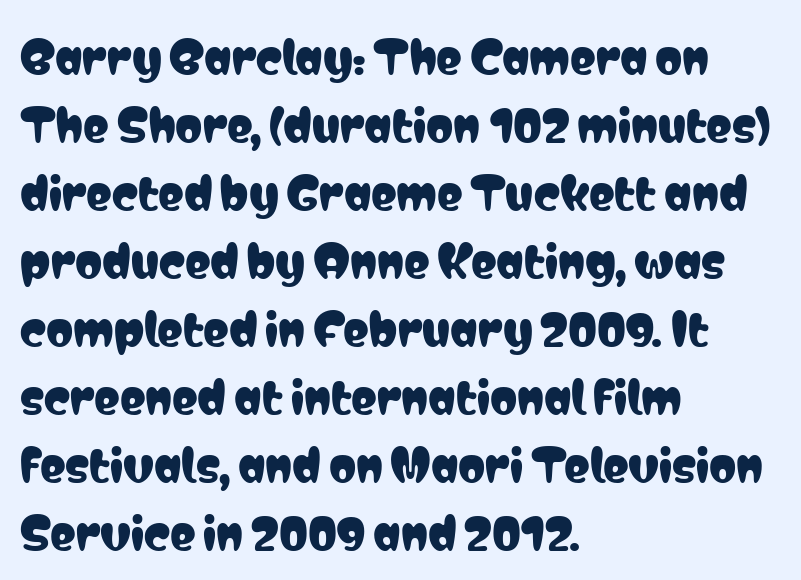
{"serif": "no", "italic": "no", "width": "condensed", "stroke_contrast": "low", "x_height": "medium", "monospaced": "no", "underline": "no", "align": "left", "line_spacing": "normal", "line_spacing_ratio": 1.58, "letter_spacing": "normal", "letter_spacing_em": 0.0, "glyph_px": 43}
